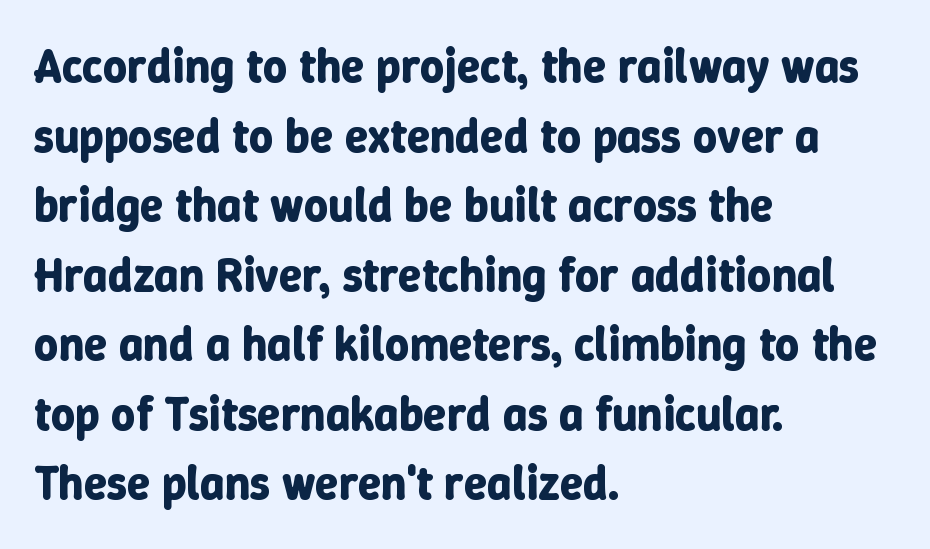
The image shows 47 px bold type, upright; set left-aligned, normal line spacing (1.48x), normal letter spacing, not underlined; low stroke contrast and a medium x-height.
